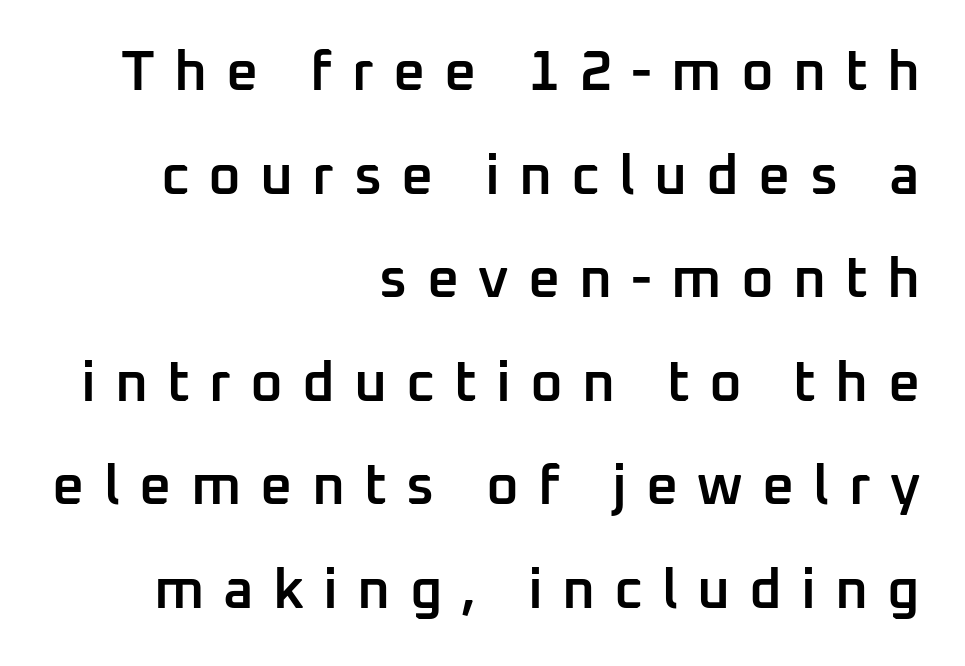
Q: Is the text bold? A: Semi-bold.
Q: Is the text italic (slanted)? A: No, it is upright.
Q: Is the typeface a serif or a sans-serif typeface? A: Sans-serif.
Q: Is the text underlined? A: No.
Q: How is the paragraph aligned? A: Right-aligned.
Q: Is the spacing between letters normal or unusually wide? A: Unusually wide.
Q: Width (condensed, normal, or wide)? A: Normal.
Q: Stroke contrast? A: Low.
Q: x-height? A: Medium.
Q: Monospaced? A: No.
